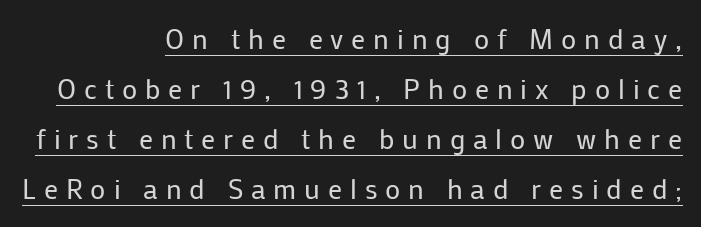
Underline: present. Line endings align vertically; line beginnings do not. Notice how the stems are strictly vertical — no italics here. The font sits on the lighter half of the weight spectrum, regular included. Font category for this specimen: sans-serif. The letters advance in unequal steps, a hallmark of proportional type.
